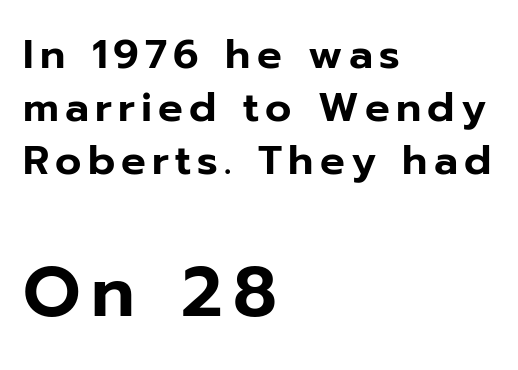
Plain, unruled lines of type. How would I describe the line gaps? Plain and ordinary. Think of a printed novel: that variable character pitch is what you see here. This is roman type, the default non-slanted kind. Type style note: lacks serifs.
